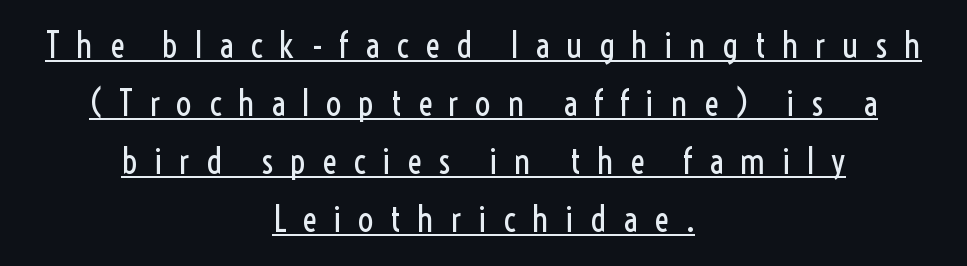
{"serif": "no", "italic": "no", "bold": "no", "weight": "regular", "width": "condensed", "x_height": "medium", "monospaced": "no", "underline": "yes", "align": "center", "line_spacing": "normal", "line_spacing_ratio": 1.66, "letter_spacing": "wide", "letter_spacing_em": 0.46, "glyph_px": 35}
